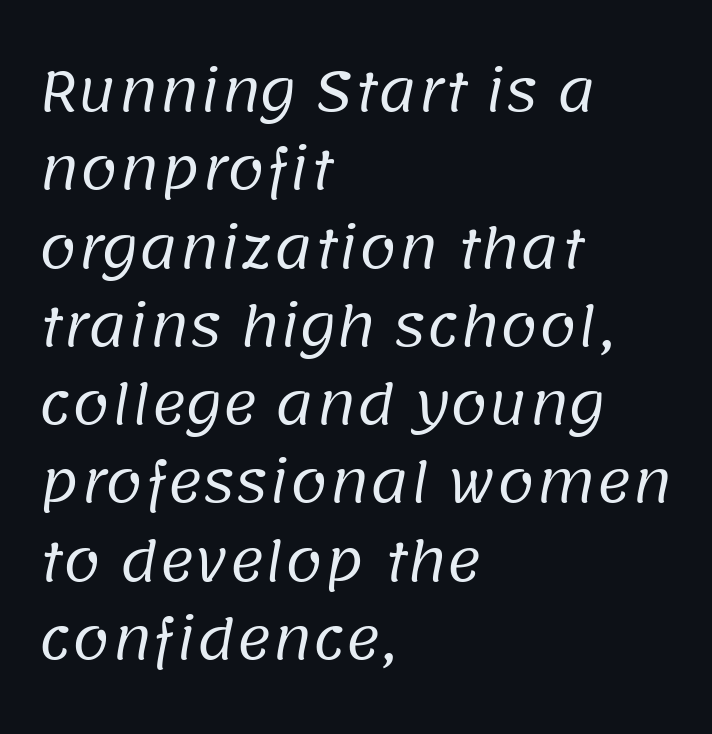
Type without underlining. How would I describe the line gaps? Plain and ordinary. Proportional: the letters do not fall into vertical columns. Each stroke keeps to a modest, everyday thickness or less.
